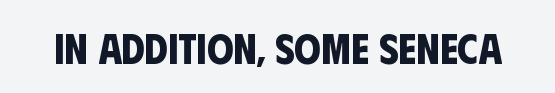
Underlining? Definitely not there. Short note: letters normally spaced. Heavy-handed strokes throughout: this text is bold. Are there feet on the stems? There aren't — it's a sans. Spacing verdict: proportional, widths tailored to each character.
